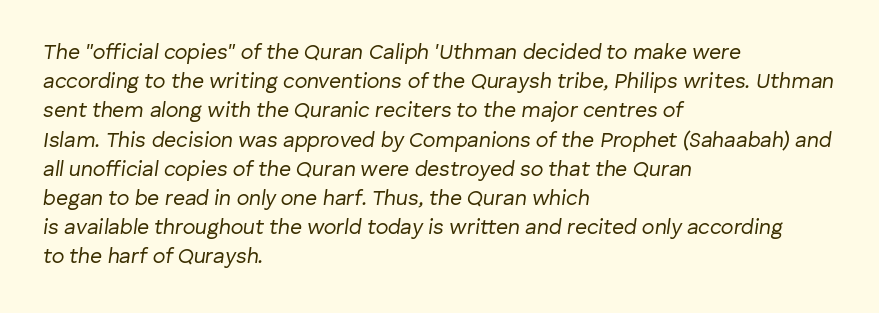
{"italic": "yes", "lean": "right", "slant_degrees": 8, "bold": "no", "underline": "no", "align": "left", "line_spacing": "normal", "line_spacing_ratio": 1.39, "letter_spacing": "normal", "letter_spacing_em": 0.0, "glyph_px": 21}
